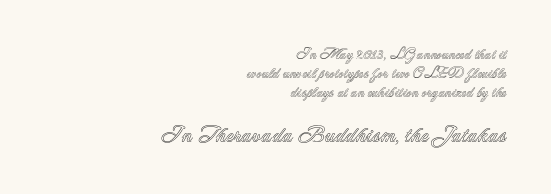
Q: Is the text italic (slanted)? A: Yes.
Q: Is the text underlined? A: No.
Q: How is the paragraph aligned? A: Right-aligned.
Q: Is the spacing between letters normal or unusually wide? A: Normal.
Q: Is the spacing between lines tight, normal or loose? A: Normal.
Q: Which block of text is set in a larger size, the first (top) or the second (bottom)? A: The second (bottom) one.
